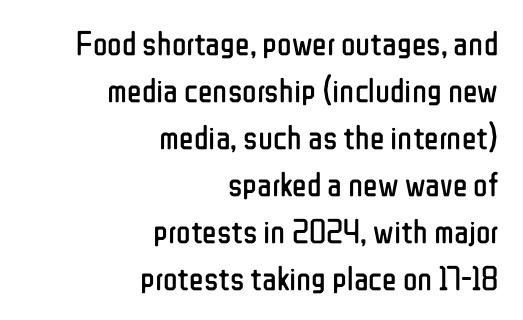
Is this a sans? Yes — the strokes have no serifs. The setting favours the right margin, as signatures and pull-quotes sometimes do. Varying glyph widths throughout — classic text-font behaviour. Does the lettering tilt? It doesn't — this is upright. Stems and bowls with no extra thickness — not bold.
